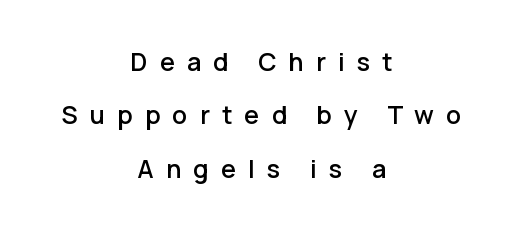
These lines are centered, leaving both edges ragged. The type is letterspaced generously, with wide tracking. Ascenders rise straight up at ninety degrees. Glance below the letters and you will spot only blank space. If you measured baseline to baseline, you'd find a long distance.
